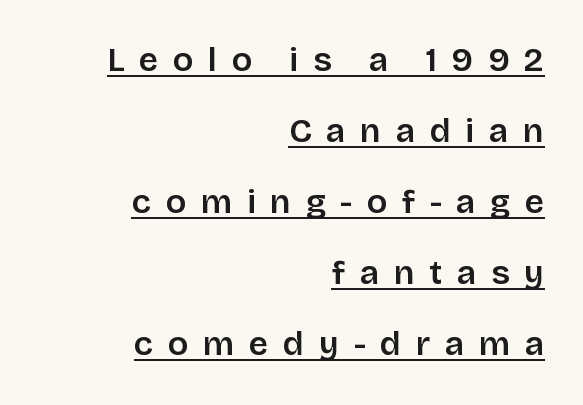
Q: Is the text italic (slanted)? A: No, it is upright.
Q: Is the typeface a serif or a sans-serif typeface? A: Sans-serif.
Q: Is the text underlined? A: Yes.
Q: How is the paragraph aligned? A: Right-aligned.
Q: Is the spacing between letters normal or unusually wide? A: Unusually wide.
Q: Is the spacing between lines tight, normal or loose? A: Loose.
Q: Width (condensed, normal, or wide)? A: Normal.
Q: Stroke contrast? A: Low.
Q: x-height? A: Large.
Q: Monospaced? A: No.
